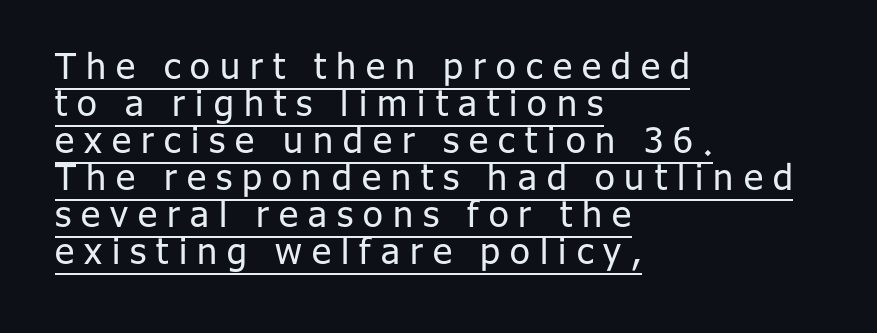
Q: Is the text bold? A: No.
Q: Is the text italic (slanted)? A: No, it is upright.
Q: Is the typeface a serif or a sans-serif typeface? A: Sans-serif.
Q: Is the text underlined? A: Yes.
Q: How is the paragraph aligned? A: Left-aligned.
Q: Is the spacing between letters normal or unusually wide? A: Unusually wide.
Q: Is the spacing between lines tight, normal or loose? A: Tight.
Q: Width (condensed, normal, or wide)? A: Normal.
Q: Stroke contrast? A: Low.
Q: x-height? A: Medium.
Q: Monospaced? A: No.
